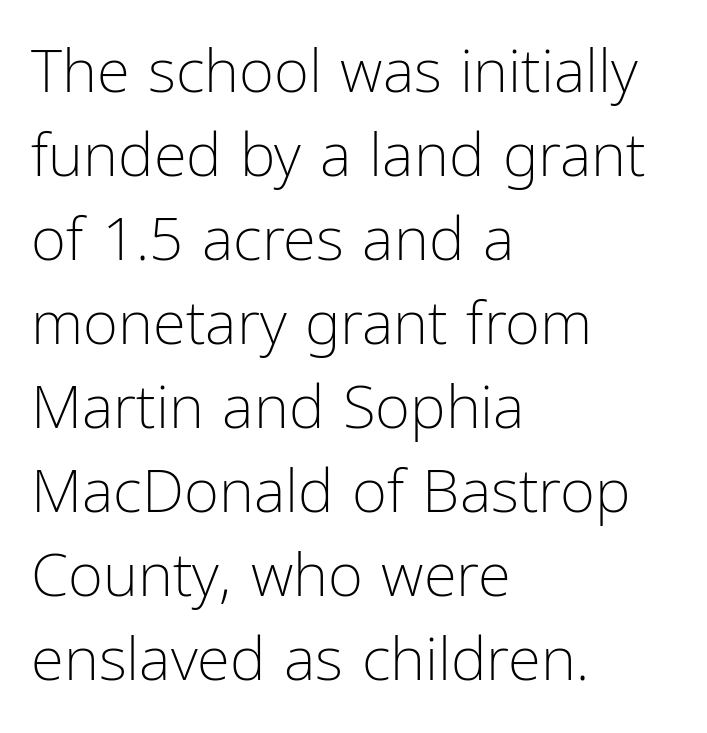
Casual observation: everything's shoved over to the left. Weight: in the light-to-regular range. The string is rendered with underlining switched off. Notice how the stems are strictly vertical — no italics here.
